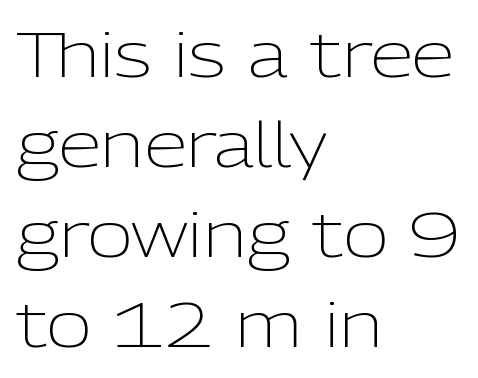
Q: Is the text bold? A: No.
Q: Is the text italic (slanted)? A: No, it is upright.
Q: Is the typeface a serif or a sans-serif typeface? A: Sans-serif.
Q: Is the text underlined? A: No.
Q: How is the paragraph aligned? A: Left-aligned.
Q: Is the spacing between letters normal or unusually wide? A: Normal.
Q: Is the spacing between lines tight, normal or loose? A: Normal.
Q: Width (condensed, normal, or wide)? A: Normal.
Q: Stroke contrast? A: Low.
Q: x-height? A: Medium.
Q: Monospaced? A: No.
